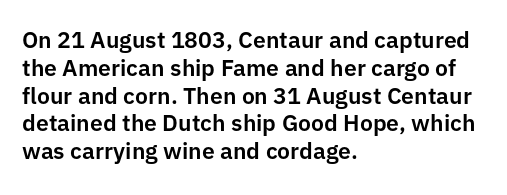
The image shows 23 px text type, upright; set left-aligned, line spacing 1.21x, normal letter spacing, not underlined.
